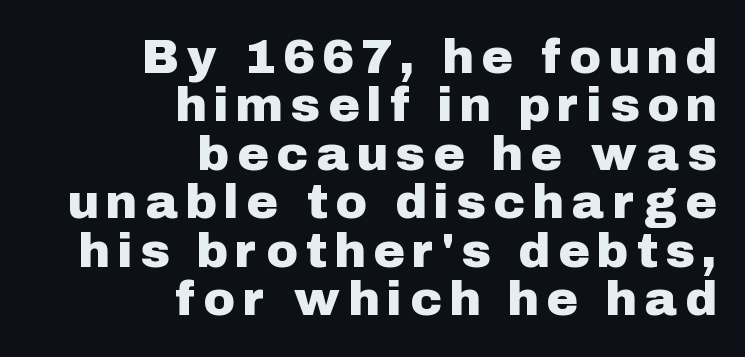
The image shows 48 px sans-serif type, upright; set right-aligned, tight line spacing (1.01x), unusually wide letter spacing (+0.22 em), not underlined; low stroke contrast and a medium x-height.
